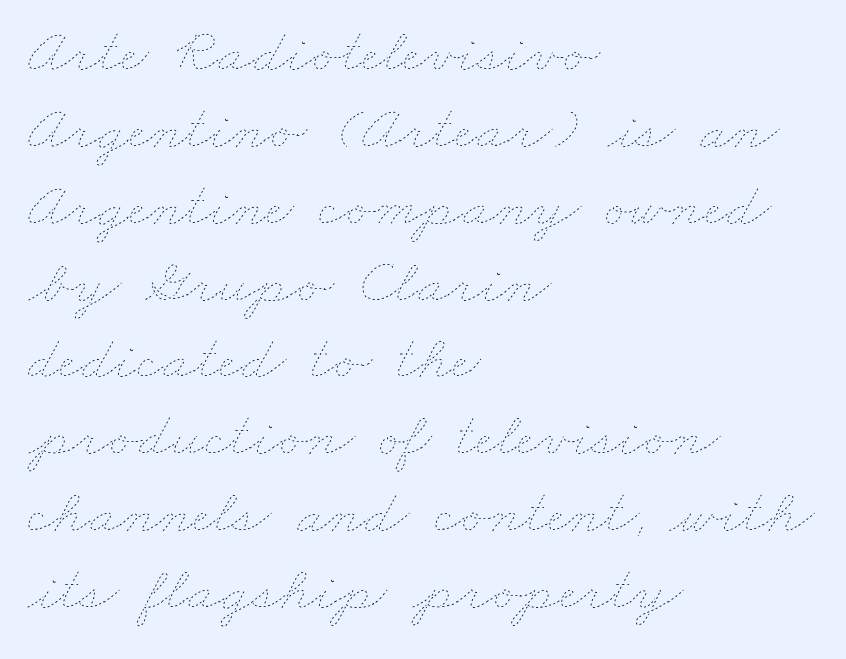
Q: Is the text bold? A: No.
Q: Is the text underlined? A: No.
Q: How is the paragraph aligned? A: Left-aligned.
Q: Is the spacing between letters normal or unusually wide? A: Normal.
Q: Width (condensed, normal, or wide)? A: Wide.
Q: Stroke contrast? A: Low.
Q: x-height? A: Small.
Q: Monospaced? A: No.
